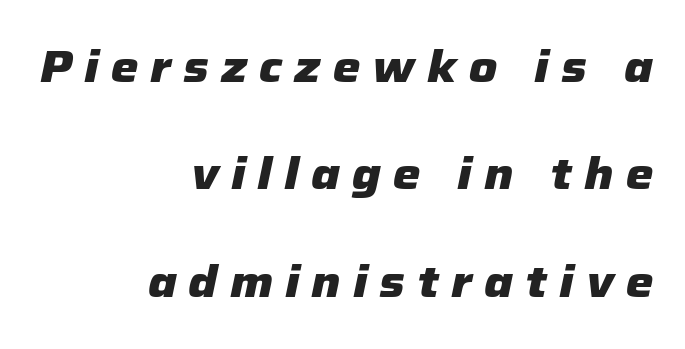
Q: Is the text bold? A: Yes.
Q: Is the text italic (slanted)? A: Yes, it leans right by about 12 degrees.
Q: Is the text underlined? A: No.
Q: How is the paragraph aligned? A: Right-aligned.
Q: Is the spacing between letters normal or unusually wide? A: Unusually wide.
Q: Is the spacing between lines tight, normal or loose? A: Loose.
Q: Width (condensed, normal, or wide)? A: Normal.
Q: Stroke contrast? A: Low.
Q: x-height? A: Medium.
Q: Monospaced? A: No.
